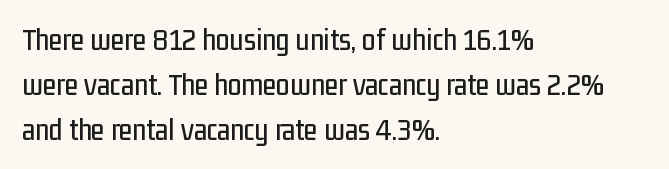
The image shows 31 px condensed sans-serif type, upright; set left-aligned, normal line spacing (1.45x), normal letter spacing, not underlined; low stroke contrast and a medium x-height.
